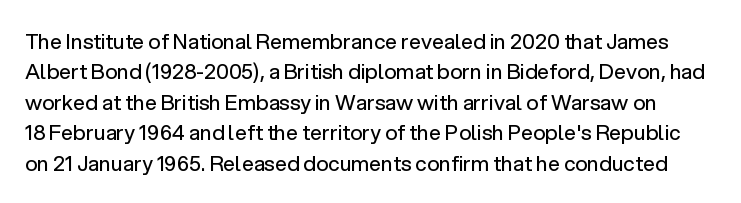
{"italic": "no", "bold": "no", "underline": "no", "line_spacing": "normal", "line_spacing_ratio": 1.45, "letter_spacing": "normal", "letter_spacing_em": 0.0, "glyph_px": 21}
